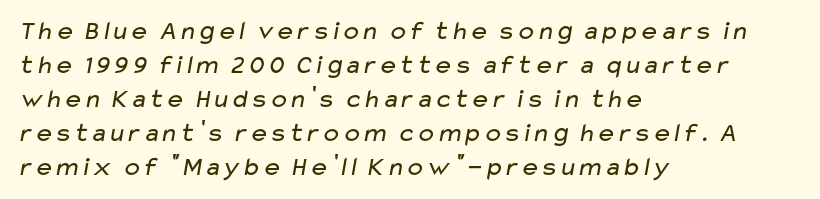
The lines sit at an ordinary, default distance from one another. Nothing heavy about these letters — not bold at all. Underlining? Definitely not there. Left-aligned paragraph, ragged on the right.
